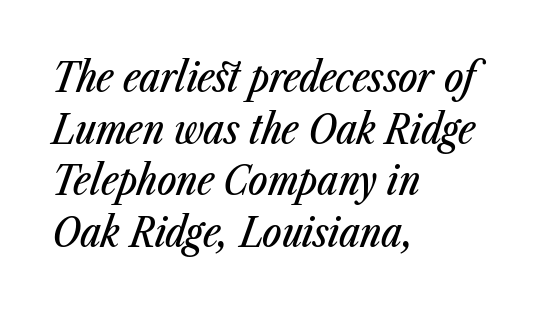
The space between consecutive lines is moderate. Clear beneath every line of the passage. Horizontal alignment here is leftward, the default for most running prose. The letters advance in unequal steps, a hallmark of proportional type.
